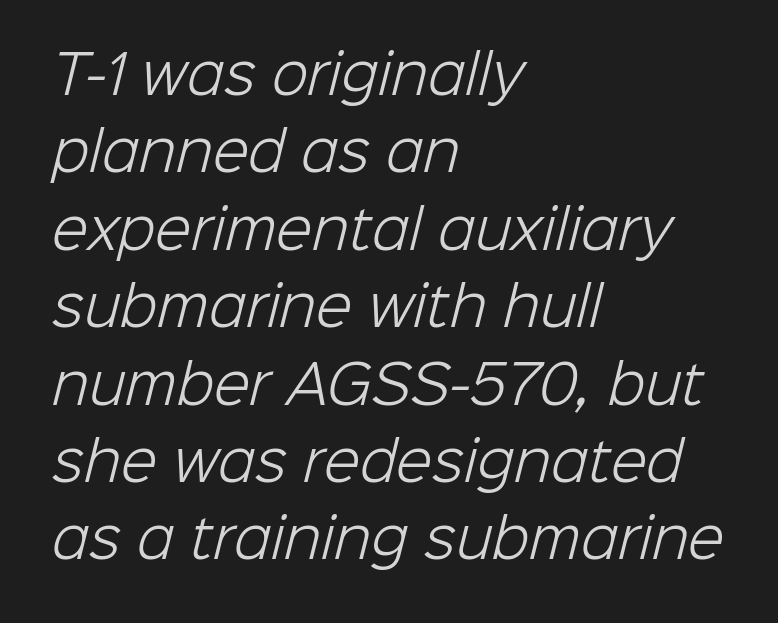
Q: Is the text bold? A: No.
Q: Is the typeface a serif or a sans-serif typeface? A: Sans-serif.
Q: Is the text underlined? A: No.
Q: How is the paragraph aligned? A: Left-aligned.
Q: Is the spacing between letters normal or unusually wide? A: Normal.
Q: Is the spacing between lines tight, normal or loose? A: Normal.
Q: Width (condensed, normal, or wide)? A: Normal.
Q: Stroke contrast? A: Low.
Q: x-height? A: Medium.
Q: Monospaced? A: No.
